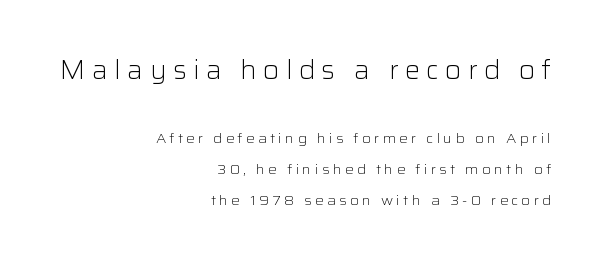
Horizontal alignment here is rightward, an uncommon choice for prose. Stems and bowls with no extra thickness — not bold. In terms of posture, this sample is upright. Clear beneath every line of the passage. Each new line begins a long way beneath the previous one. The initial chunk of copy outweighs the following chunk in type size.
